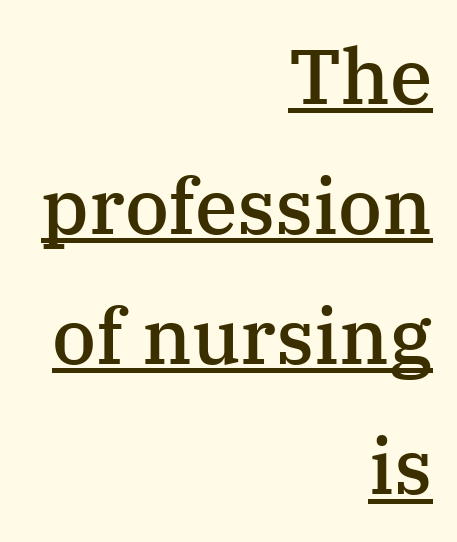
Like a heading marked for emphasis, these lines bear an underscore. The letterforms sit shoulder to shoulder at normal distance. Emphasis by weight is partial: semibold. Small tapered or slab feet sit at the stroke ends, so this counts as serif.
